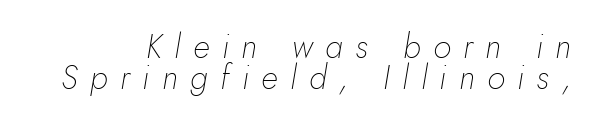
The image shows 33 px thin type, italic (leaning right); set tight line spacing (0.95x), unusually wide letter spacing (+0.38 em), not underlined; low stroke contrast and a small x-height.
